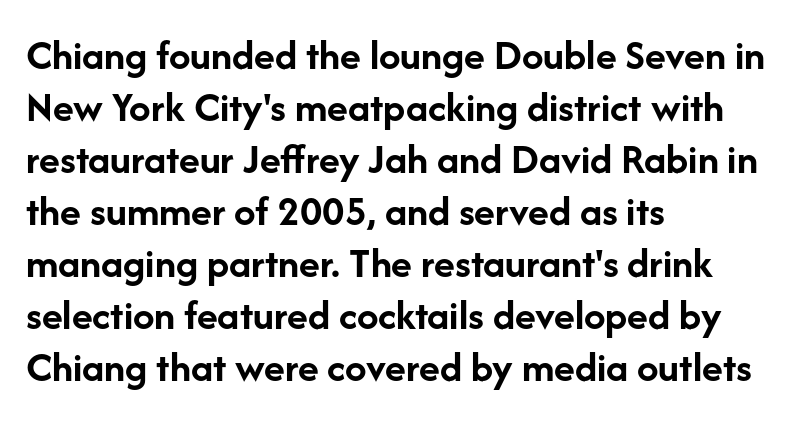
{"serif": "no", "italic": "no", "bold": "yes", "weight": "semibold", "width": "normal", "stroke_contrast": "low", "x_height": "medium", "monospaced": "no", "underline": "no", "align": "left", "line_spacing_ratio": 1.21, "letter_spacing": "normal", "letter_spacing_em": 0.0, "glyph_px": 43}
